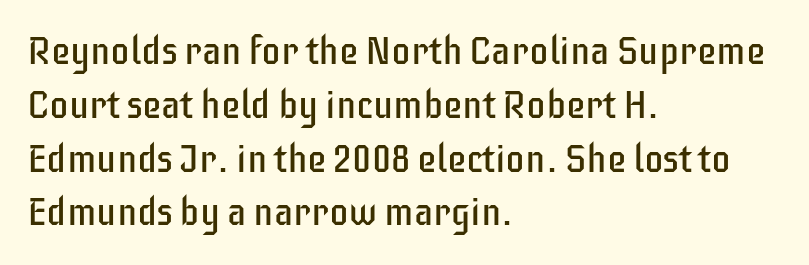
{"serif": "no", "italic": "no", "bold": "no", "weight": "regular", "width": "condensed", "stroke_contrast": "low", "x_height": "large", "monospaced": "no", "underline": "no", "align": "left", "line_spacing": "normal", "line_spacing_ratio": 1.38, "letter_spacing": "normal", "letter_spacing_em": 0.0, "glyph_px": 39}
